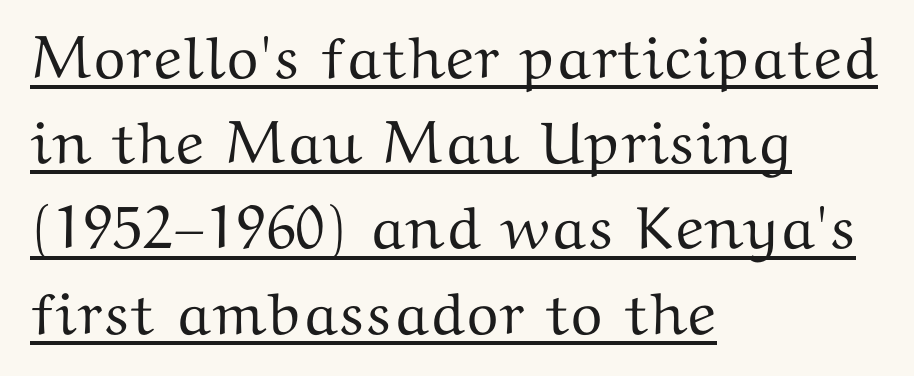
Short note: letters normally spaced. One glance says typical: line gaps are just what's usual. Looks like regular typesetting: each glyph gets only the width it needs. The rendering uses the underline text-decoration.
